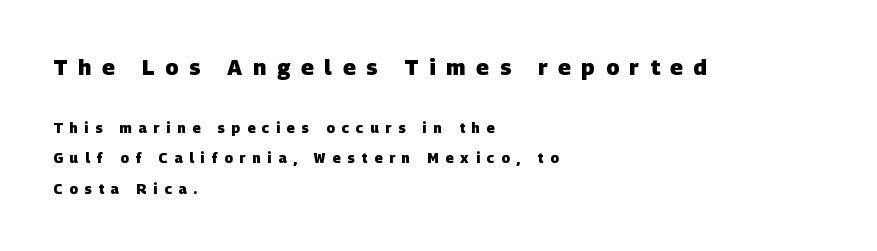
{"bold": "yes", "underline": "no", "align": "left", "line_spacing": "loose", "line_spacing_ratio": 2.18, "letter_spacing": "wide", "letter_spacing_em": 0.49, "larger_block": "first", "size_ratio": 1.57, "glyph_px": 22}
